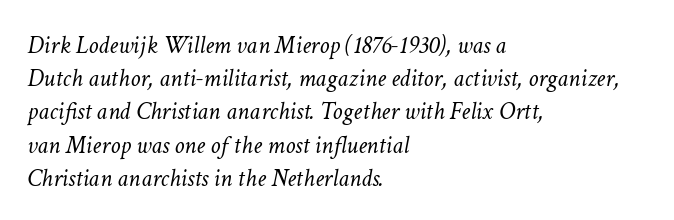
The image shows 25 px text type, italic (leaning right); set left-aligned, normal line spacing (1.33x), normal letter spacing, not underlined.
